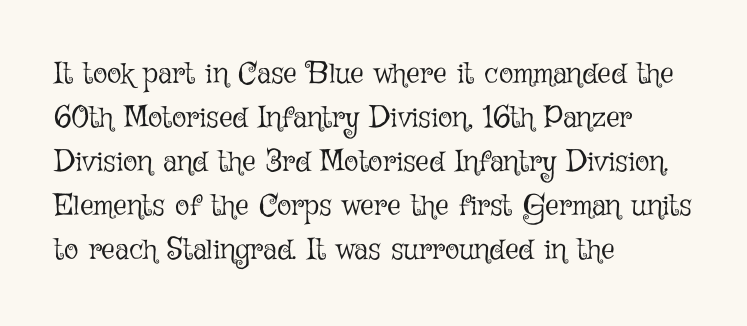
The image shows 30 px light type, upright; set left-aligned, normal line spacing (1.47x), normal letter spacing, not underlined; low stroke contrast and a medium x-height.
